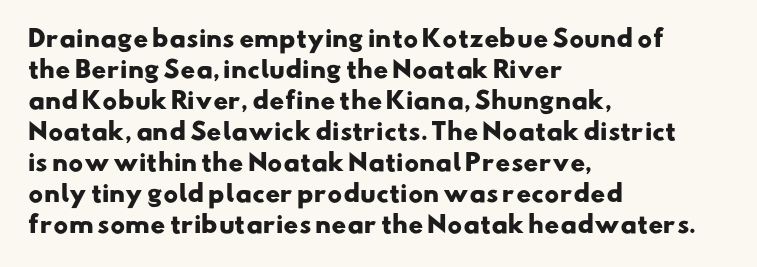
Q: Is the text bold? A: Yes.
Q: Is the text underlined? A: No.
Q: How is the paragraph aligned? A: Left-aligned.
Q: Is the spacing between letters normal or unusually wide? A: Normal.
Q: Is the spacing between lines tight, normal or loose? A: Normal.
